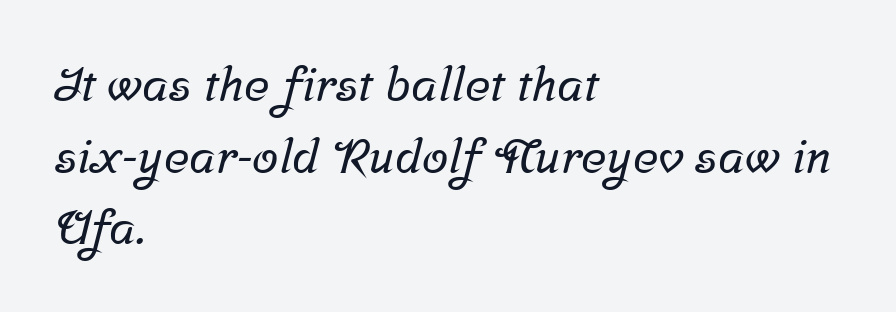
{"width": "normal", "stroke_contrast": "low", "x_height": "medium", "monospaced": "no", "underline": "no", "align": "left", "line_spacing": "normal", "line_spacing_ratio": 1.49, "letter_spacing": "normal", "letter_spacing_em": 0.0, "glyph_px": 48}
